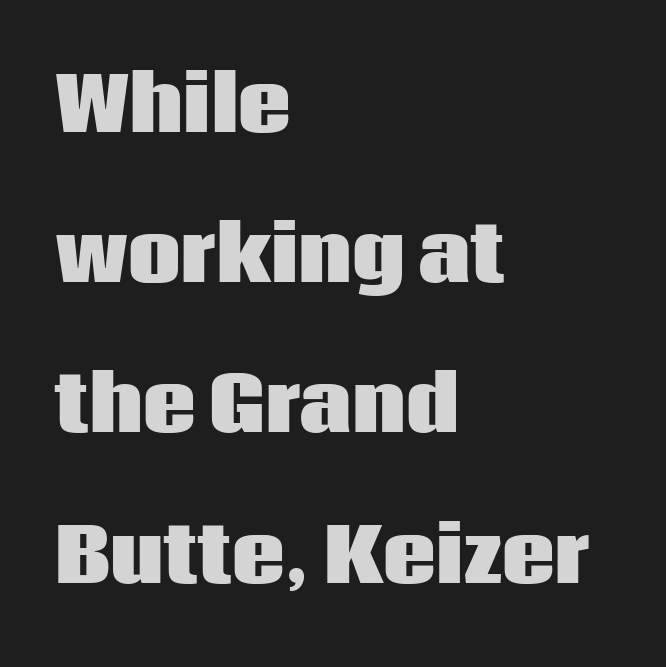
Decoration check: the copy has no underline. Each glyph is drawn with heavy, bold strokes. The glyphs in this specimen are sans serif. The face used here is proportionally spaced, like ordinary book or web type. Ordinary non-slanted type is in use.
